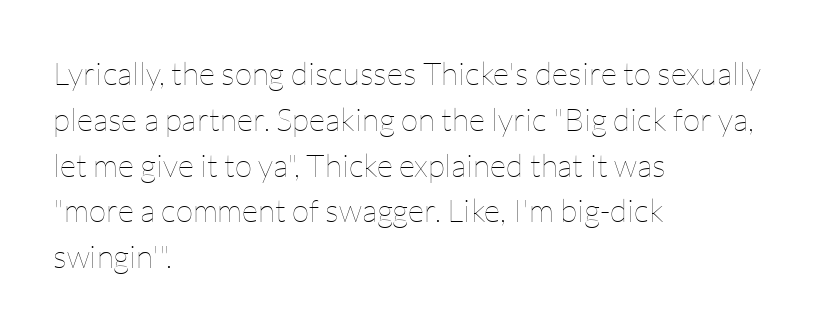
{"italic": "no", "bold": "no", "weight": "thin", "width": "normal", "stroke_contrast": "low", "x_height": "medium", "monospaced": "no", "underline": "no", "align": "left", "line_spacing": "normal", "line_spacing_ratio": 1.43, "letter_spacing": "normal", "letter_spacing_em": 0.0, "glyph_px": 32}
